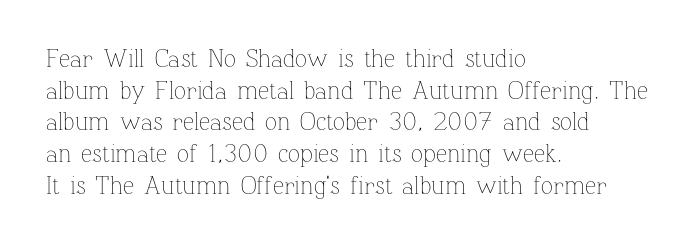
Q: Is the text bold? A: No.
Q: Is the text italic (slanted)? A: No, it is upright.
Q: Is the text underlined? A: No.
Q: How is the paragraph aligned? A: Left-aligned.
Q: Is the spacing between letters normal or unusually wide? A: Normal.
Q: Is the spacing between lines tight, normal or loose? A: Normal.
